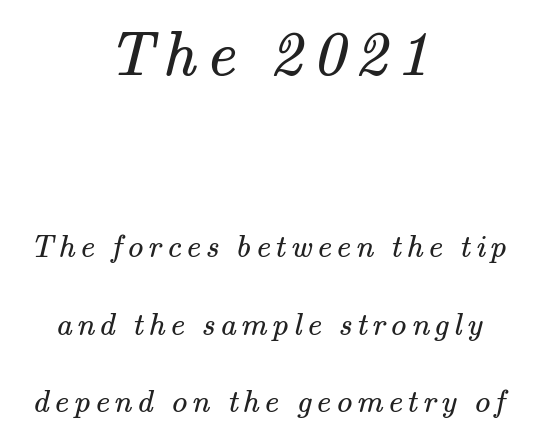
{"serif": "yes", "bold": "no", "weight": "regular", "width": "normal", "stroke_contrast": "medium", "x_height": "small", "monospaced": "no", "underline": "no", "align": "center", "line_spacing": "loose", "line_spacing_ratio": 2.42, "larger_block": "first", "size_ratio": 2.0, "glyph_px": 64}
